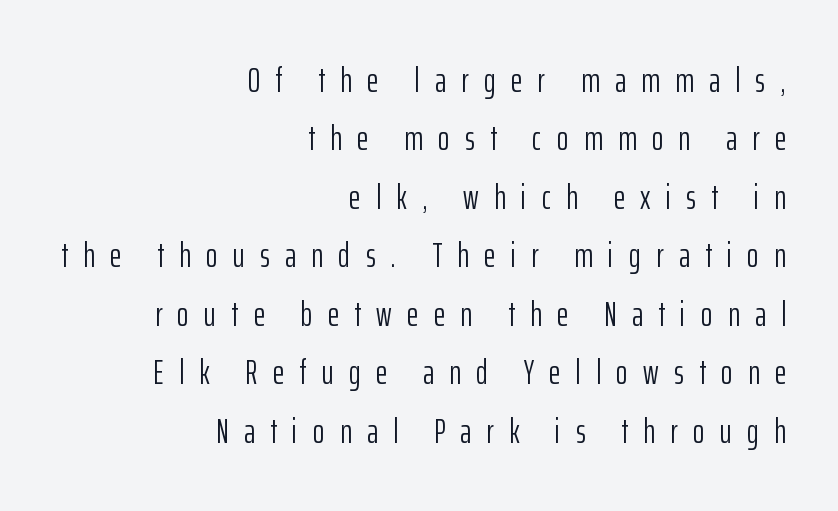
The image shows 35 px light, condensed sans-serif type, upright; set right-aligned, normal line spacing (1.67x), unusually wide letter spacing (+0.44 em), not underlined; low stroke contrast and a medium x-height.
